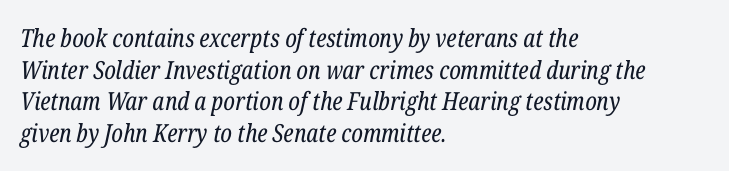
Does extra space separate the letters? No, they use regular spacing. Does the lettering tilt? It does — this is italic. Is the type heavy? It reads as light-to-regular instead. The space directly below the letters is spotless.
